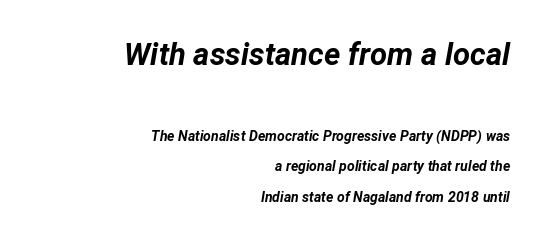
{"italic": "yes", "lean": "right", "slant_degrees": 12, "bold": "yes", "weight": "bold", "width": "normal", "stroke_contrast": "low", "x_height": "medium", "monospaced": "no", "underline": "no", "align": "right", "line_spacing": "loose", "line_spacing_ratio": 2.17, "letter_spacing": "normal", "letter_spacing_em": 0.0, "larger_block": "first", "size_ratio": 2.21, "glyph_px": 31}
